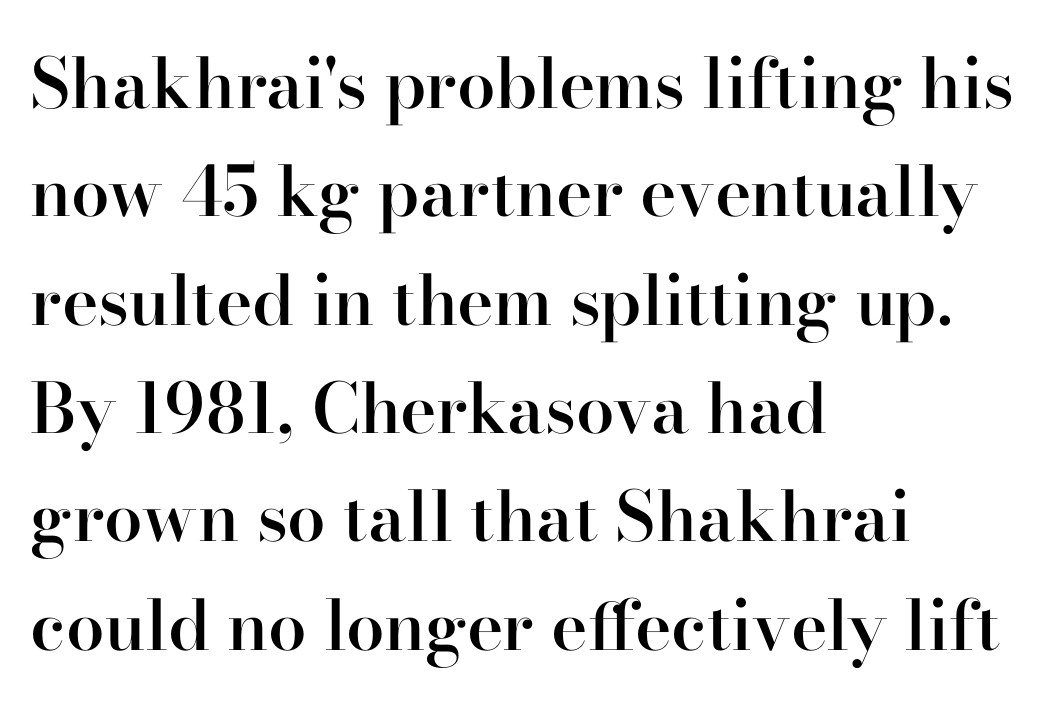
Q: Is the text bold? A: Semi-bold.
Q: Is the text italic (slanted)? A: No, it is upright.
Q: Is the typeface a serif or a sans-serif typeface? A: Serif.
Q: Is the text underlined? A: No.
Q: How is the paragraph aligned? A: Left-aligned.
Q: Is the spacing between letters normal or unusually wide? A: Normal.
Q: Is the spacing between lines tight, normal or loose? A: Normal.
Q: Width (condensed, normal, or wide)? A: Normal.
Q: Stroke contrast? A: High.
Q: x-height? A: Small.
Q: Monospaced? A: No.
